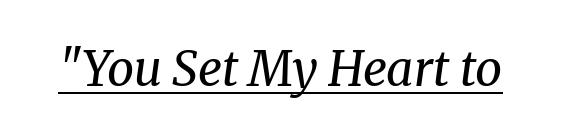
The image shows 48 px regular-weight serif type, italic (leaning right); set normal letter spacing, underlined; medium stroke contrast and a medium x-height.
